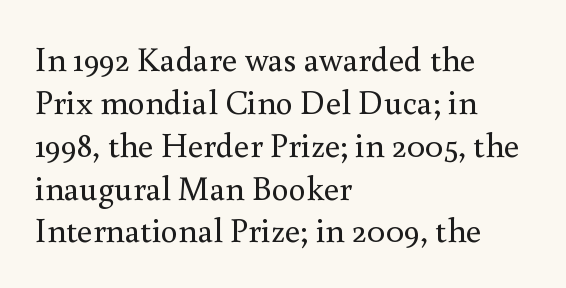
{"serif": "yes", "italic": "no", "bold": "no", "weight": "regular", "width": "normal", "stroke_contrast": "medium", "x_height": "small", "monospaced": "no", "underline": "no", "align": "left", "line_spacing": "normal", "line_spacing_ratio": 1.26, "letter_spacing": "normal", "letter_spacing_em": 0.0, "glyph_px": 34}
